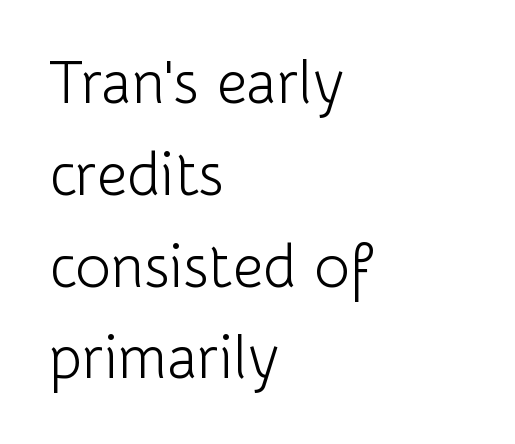
No feet cap the strokes, marking this as sans-serif type. Regarding leading, the lines here are spaced in the standard way. The strip under each line holds only bare page. This sample has the flowing, uneven cadence of proportional lettering.
